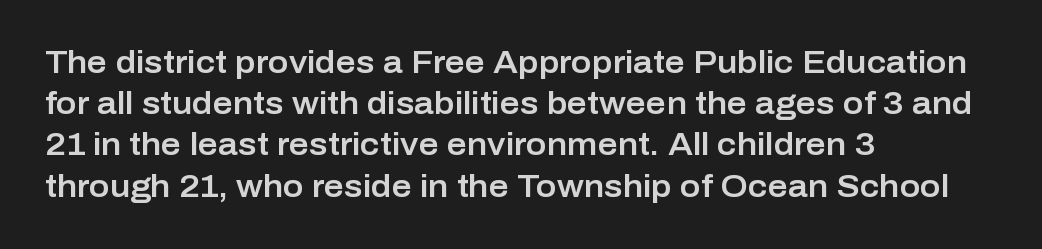
The image shows 31 px sans-serif type, upright; set left-aligned, normal line spacing (1.33x), normal letter spacing, not underlined; low stroke contrast and a medium x-height.
